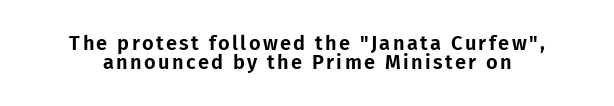
Q: Is the text italic (slanted)? A: No, it is upright.
Q: Is the text underlined? A: No.
Q: Is the spacing between lines tight, normal or loose? A: Tight.
